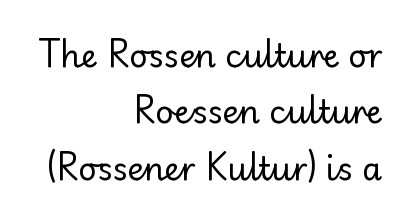
{"serif": "no", "italic": "no", "bold": "no", "weight": "regular", "width": "normal", "stroke_contrast": "low", "x_height": "small", "monospaced": "no", "underline": "no", "align": "right", "line_spacing_ratio": 1.76, "letter_spacing": "normal", "letter_spacing_em": 0.0, "glyph_px": 32}
